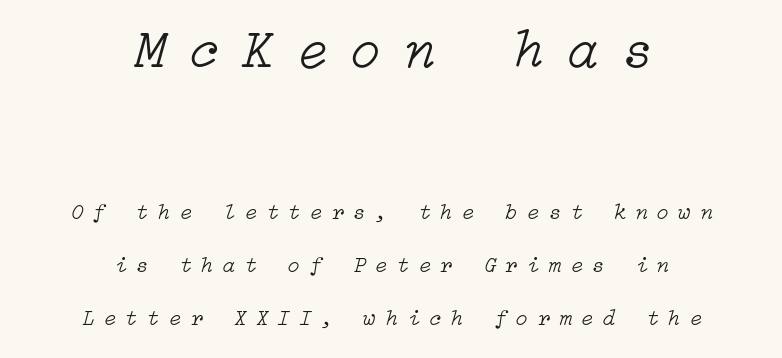
Interline gaps are noticeably wide in this sample. When letters slant like this, we call the style italic. This rendering widens character spacing well past its baseline value. Each stroke keeps to a modest, everyday thickness or less. Just letters on the line, the space beneath them empty. Short and long lines alike share a common midpoint.
